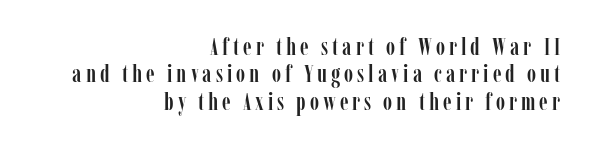
Q: Is the text italic (slanted)? A: No, it is upright.
Q: Is the text underlined? A: No.
Q: How is the paragraph aligned? A: Right-aligned.
Q: Is the spacing between lines tight, normal or loose? A: Tight.
